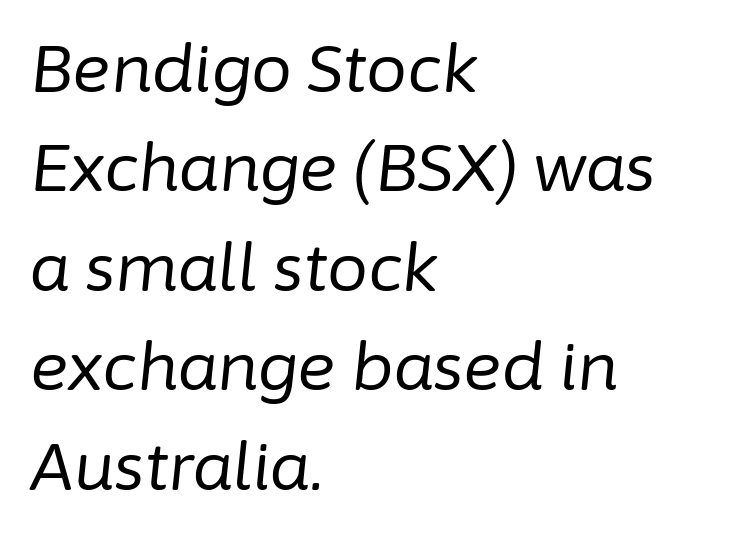
Q: Is the text bold? A: No.
Q: Is the text italic (slanted)? A: Yes, it leans right by about 6 degrees.
Q: Is the text underlined? A: No.
Q: How is the paragraph aligned? A: Left-aligned.
Q: Is the spacing between letters normal or unusually wide? A: Normal.
Q: Is the spacing between lines tight, normal or loose? A: Normal.
Q: Width (condensed, normal, or wide)? A: Normal.
Q: Stroke contrast? A: Low.
Q: x-height? A: Medium.
Q: Monospaced? A: No.
